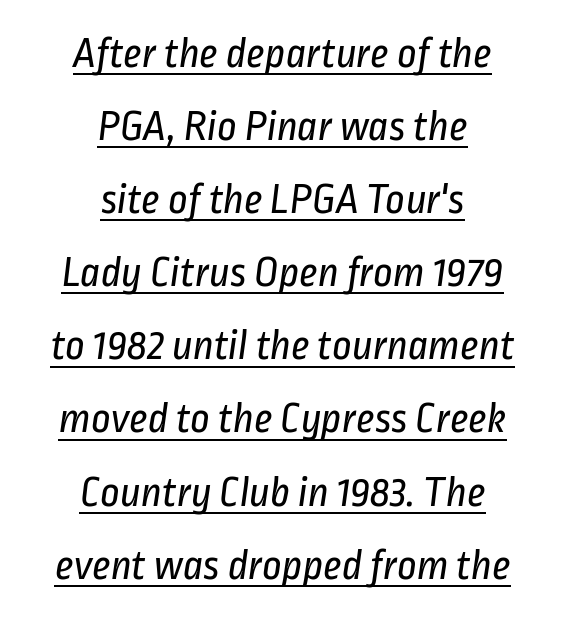
{"serif": "no", "bold": "no", "weight": "regular", "width": "condensed", "stroke_contrast": "low", "x_height": "medium", "monospaced": "no", "underline": "yes", "align": "center", "line_spacing": "normal", "line_spacing_ratio": 1.7, "letter_spacing": "normal", "letter_spacing_em": 0.0, "glyph_px": 43}
